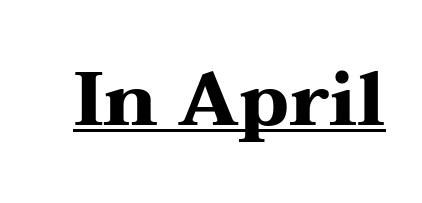
Q: Is the text bold? A: Yes.
Q: Is the text italic (slanted)? A: No, it is upright.
Q: Is the typeface a serif or a sans-serif typeface? A: Serif.
Q: Is the text underlined? A: Yes.
Q: Is the spacing between letters normal or unusually wide? A: Normal.
Q: Width (condensed, normal, or wide)? A: Wide.
Q: Stroke contrast? A: Medium.
Q: x-height? A: Medium.
Q: Monospaced? A: No.
